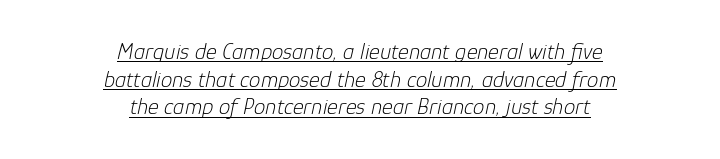
Does the copy run flush right? No — it is centered line by line. Every word sits above its own underline. When letters slant like this, we call the style italic. Spacing between characters is what you'd get straight out of the box. The passage shown is not bold in any degree.
